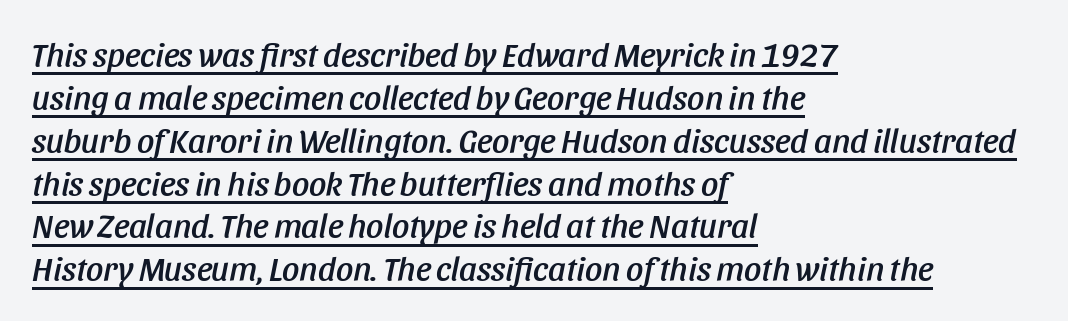
Q: Is the text italic (slanted)? A: Yes, it leans right by about 11 degrees.
Q: Is the text underlined? A: Yes.
Q: How is the paragraph aligned? A: Left-aligned.
Q: Is the spacing between letters normal or unusually wide? A: Normal.
Q: Is the spacing between lines tight, normal or loose? A: Normal.
Q: Width (condensed, normal, or wide)? A: Condensed.
Q: Stroke contrast? A: Low.
Q: x-height? A: Large.
Q: Monospaced? A: No.
